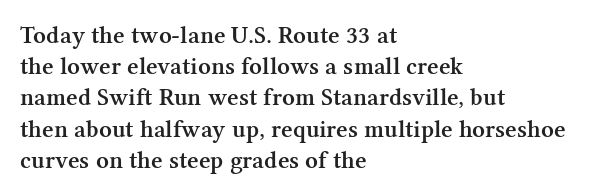
The vertical gap from one line to the next is medium. This sample is left-justified, so line endings fall wherever the words run out. Check under the words: just untouched page. Honestly, the letter spacing is just normal — you wouldn't notice it. Does the lettering tilt? It doesn't — this is upright. Typesetter's note: demi weight, one step under bold.
